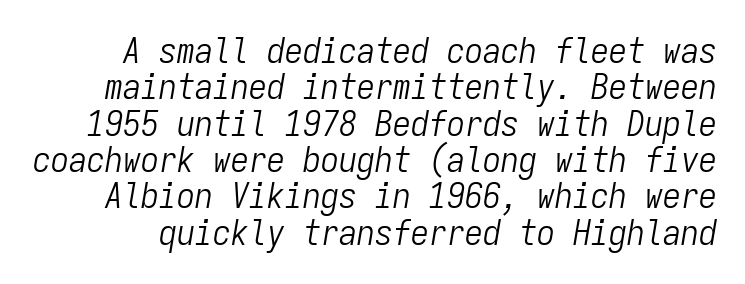
The image shows 36 px light, condensed type, italic (leaning right), monospaced; set tight line spacing (1.01x), normal letter spacing, not underlined; low stroke contrast and a medium x-height.
